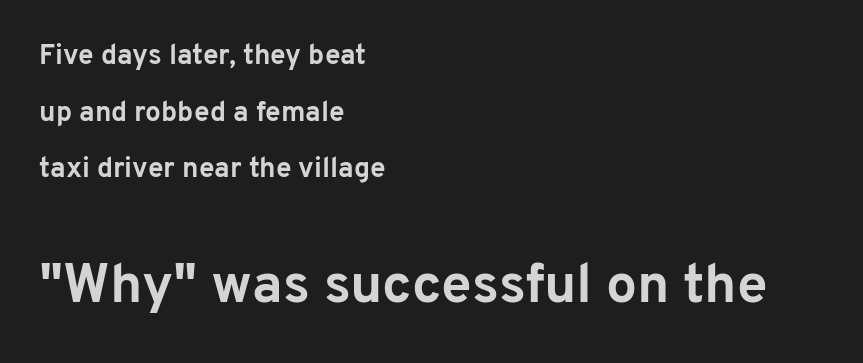
Q: Is the text bold? A: Yes.
Q: Is the text italic (slanted)? A: No, it is upright.
Q: Is the typeface a serif or a sans-serif typeface? A: Sans-serif.
Q: Is the text underlined? A: No.
Q: How is the paragraph aligned? A: Left-aligned.
Q: Is the spacing between letters normal or unusually wide? A: Normal.
Q: Is the spacing between lines tight, normal or loose? A: Loose.
Q: Which block of text is set in a larger size, the first (top) or the second (bottom)? A: The second (bottom) one.
Q: Width (condensed, normal, or wide)? A: Normal.
Q: Stroke contrast? A: Low.
Q: x-height? A: Medium.
Q: Monospaced? A: No.
